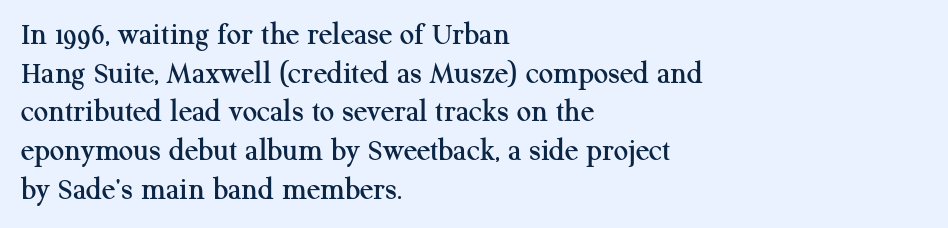
The image shows 32 px serif type, upright; set left-aligned, line spacing 1.21x, normal letter spacing, not underlined; medium stroke contrast and a medium x-height.
